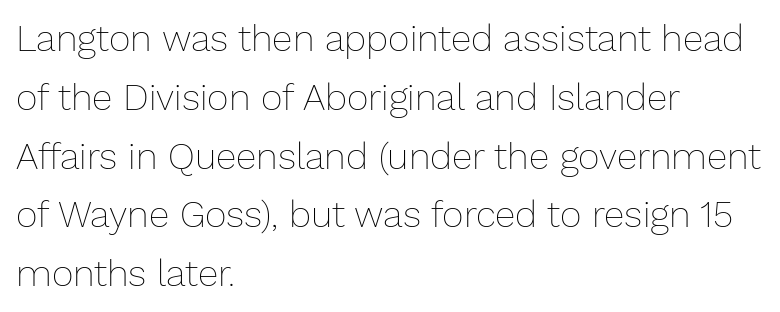
A typesetter would call this proportional, since set widths differ per character. One-word summary of the alignment: left. You can tell it's not italic because the verticals are truly vertical. The leading is moderate, giving the passage an even texture.
